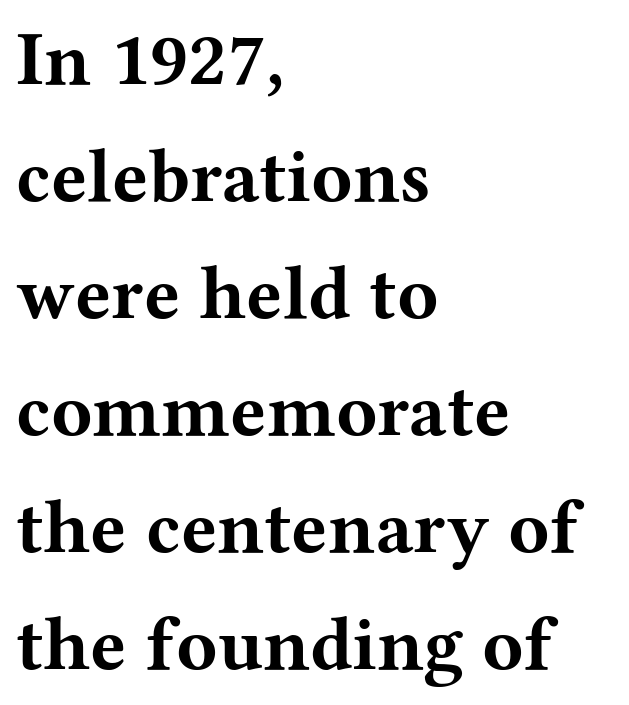
Q: Is the text bold? A: Yes.
Q: Is the text italic (slanted)? A: No, it is upright.
Q: Is the typeface a serif or a sans-serif typeface? A: Serif.
Q: Is the text underlined? A: No.
Q: How is the paragraph aligned? A: Left-aligned.
Q: Is the spacing between letters normal or unusually wide? A: Normal.
Q: Is the spacing between lines tight, normal or loose? A: Normal.
Q: Width (condensed, normal, or wide)? A: Wide.
Q: Stroke contrast? A: Medium.
Q: x-height? A: Medium.
Q: Monospaced? A: No.
